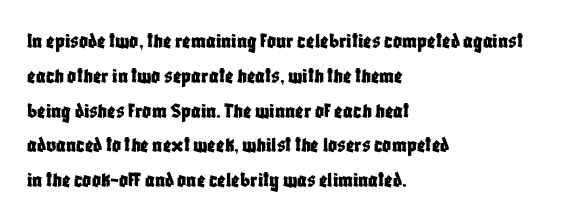
{"italic": "no", "underline": "no", "align": "left", "line_spacing": "normal", "line_spacing_ratio": 1.58, "letter_spacing": "normal", "letter_spacing_em": 0.0, "glyph_px": 22}
